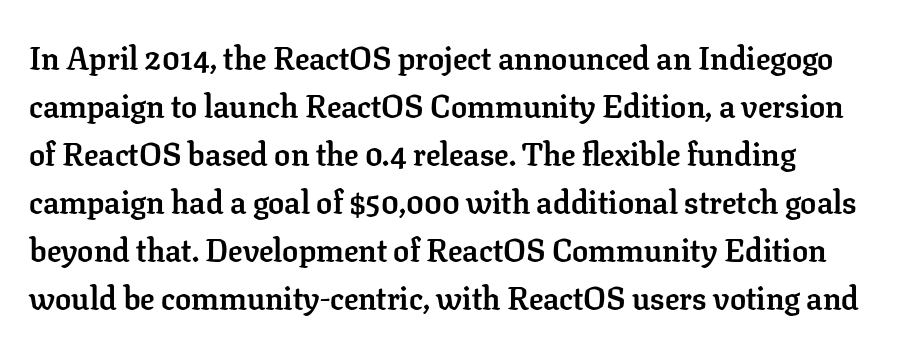
{"serif": "yes", "italic": "no", "bold": "yes", "weight": "semibold", "width": "normal", "stroke_contrast": "low", "x_height": "medium", "monospaced": "no", "underline": "no", "line_spacing": "normal", "line_spacing_ratio": 1.5, "letter_spacing": "normal", "letter_spacing_em": 0.0, "glyph_px": 32}
